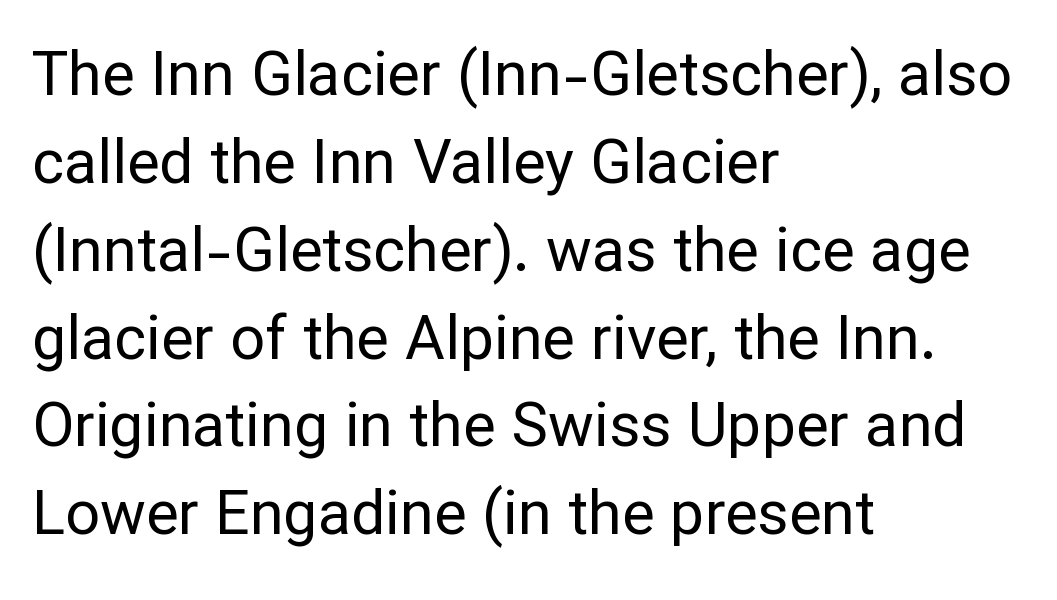
Q: Is the text bold? A: No.
Q: Is the text italic (slanted)? A: No, it is upright.
Q: Is the typeface a serif or a sans-serif typeface? A: Sans-serif.
Q: Is the text underlined? A: No.
Q: How is the paragraph aligned? A: Left-aligned.
Q: Is the spacing between letters normal or unusually wide? A: Normal.
Q: Is the spacing between lines tight, normal or loose? A: Normal.
Q: Width (condensed, normal, or wide)? A: Normal.
Q: Stroke contrast? A: Low.
Q: x-height? A: Medium.
Q: Monospaced? A: No.
